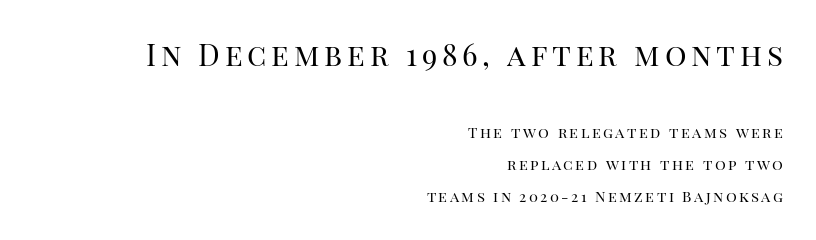
The image shows 30 px regular-weight serif type, upright; set right-aligned, loose line spacing (2.14x), not underlined; the first (top) block is 2.0x larger; high stroke contrast and a large x-height.
